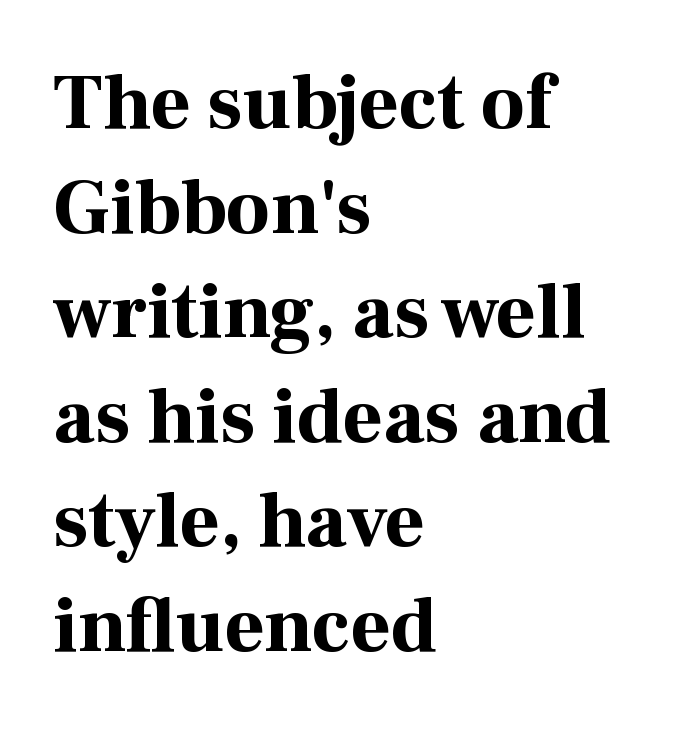
Q: Is the text bold? A: Yes.
Q: Is the text italic (slanted)? A: No, it is upright.
Q: Is the typeface a serif or a sans-serif typeface? A: Serif.
Q: Is the text underlined? A: No.
Q: How is the paragraph aligned? A: Left-aligned.
Q: Is the spacing between letters normal or unusually wide? A: Normal.
Q: Is the spacing between lines tight, normal or loose? A: Normal.
Q: Width (condensed, normal, or wide)? A: Normal.
Q: Stroke contrast? A: High.
Q: x-height? A: Medium.
Q: Monospaced? A: No.
